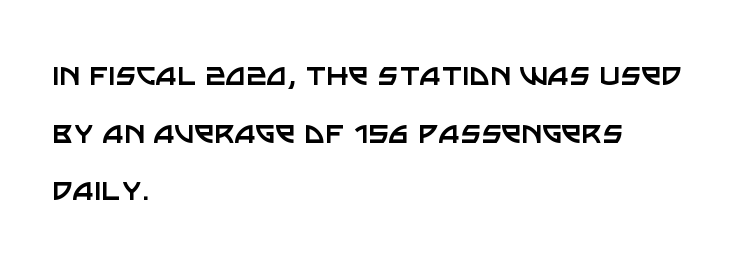
A roman cut, with each character standing at attention. The passage shown is typed in a proportional face where columns would drift. Caption: standard tracking, unaltered. Stroke terminals: plain, sans-serif. Normally led — the rows are evenly, conventionally spaced.
